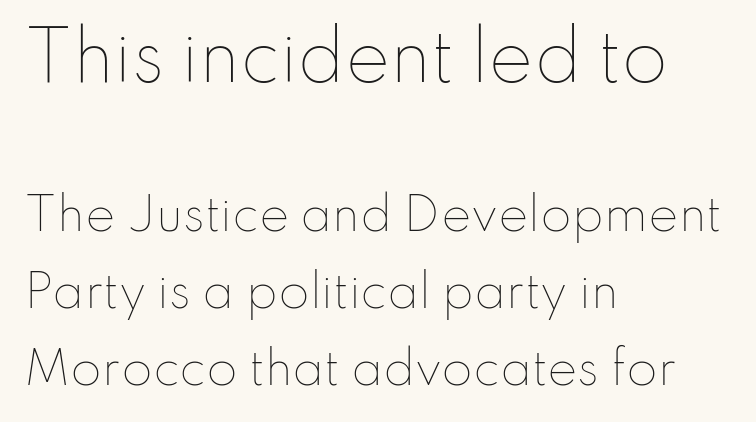
{"italic": "no", "bold": "no", "weight": "thin", "width": "normal", "stroke_contrast": "low", "x_height": "small", "monospaced": "no", "underline": "no", "align": "left", "line_spacing_ratio": 1.71, "letter_spacing": "normal", "letter_spacing_em": 0.0, "larger_block": "first", "size_ratio": 1.49, "glyph_px": 67}
